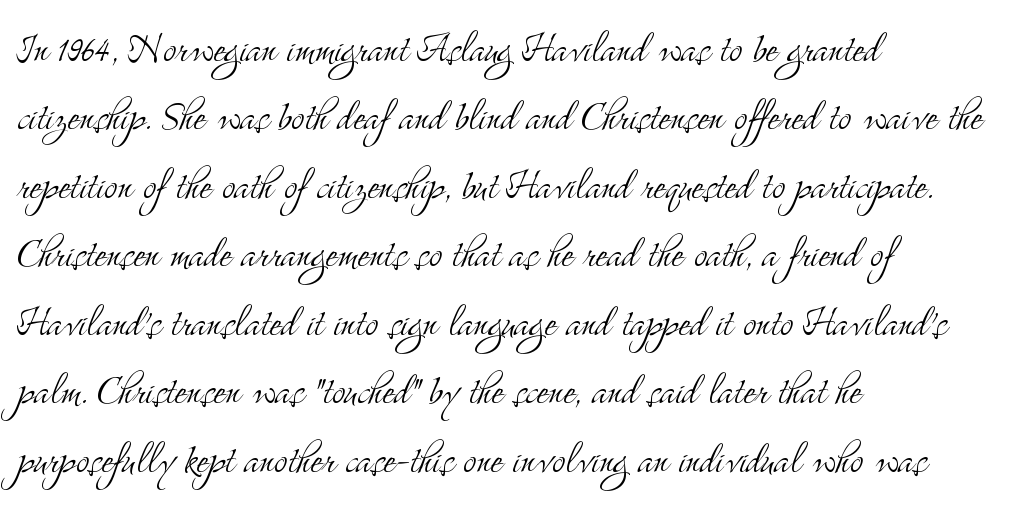
Q: Is the text bold? A: No.
Q: Is the text italic (slanted)? A: Yes.
Q: Is the typeface a serif or a sans-serif typeface? A: Serif.
Q: Is the text underlined? A: No.
Q: How is the paragraph aligned? A: Left-aligned.
Q: Is the spacing between letters normal or unusually wide? A: Normal.
Q: Is the spacing between lines tight, normal or loose? A: Normal.
Q: Width (condensed, normal, or wide)? A: Condensed.
Q: Stroke contrast? A: Medium.
Q: x-height? A: Small.
Q: Monospaced? A: No.
